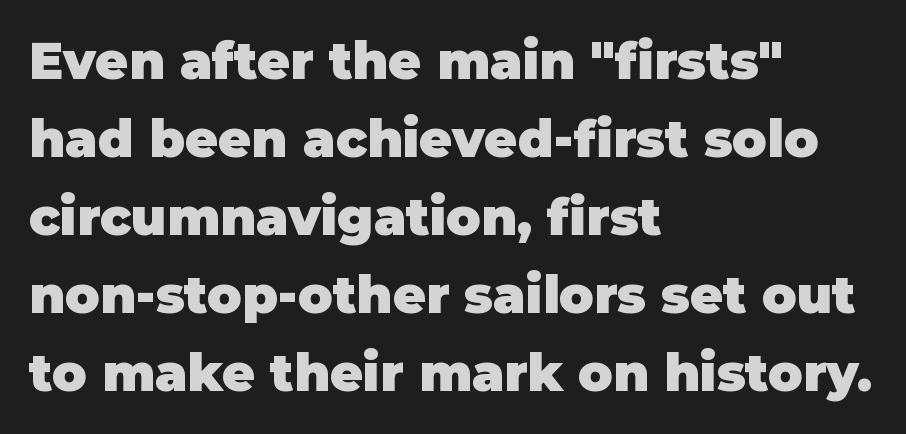
Does extra space separate the letters? No, they use regular spacing. Successive baselines arrive at the customary interval. Each letter keeps its own natural width here, so spacing adapts to shape. Look at the stroke-to-counter ratio: heavy, a bold. No italicization has been applied; the sample stays upright.
